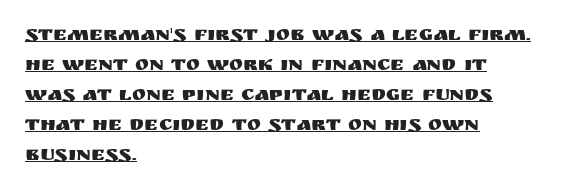
Q: Is the text italic (slanted)? A: No, it is upright.
Q: Is the text underlined? A: Yes.
Q: How is the paragraph aligned? A: Left-aligned.
Q: Is the spacing between letters normal or unusually wide? A: Normal.
Q: Is the spacing between lines tight, normal or loose? A: Normal.
